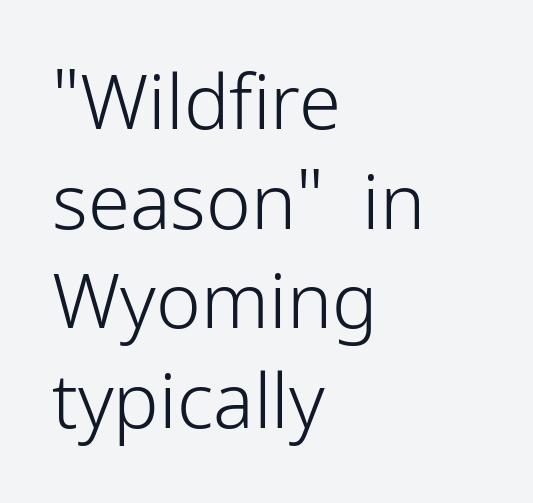
You could not count columns in this text — the font is proportionally spaced. Italic: no, the glyphs are upright roman. Leading matches the norm, producing a regular column. Examine the stroke ends and you'll find no serifs. This is not heavy type; no bold has been used.
